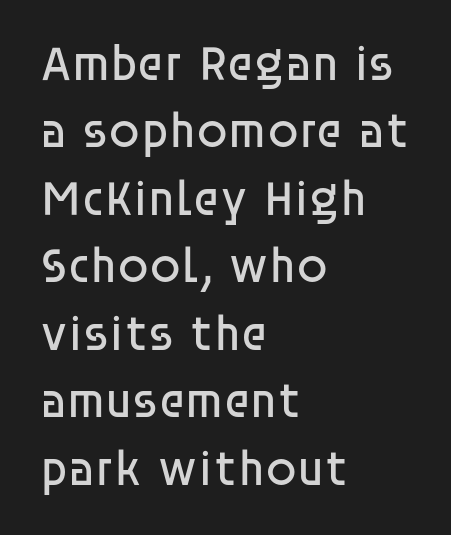
You could call the tracking neutral — neither tight nor loose. What's the leading like? Ordinary, nothing unusual. The weight would be labelled regular, book, light, or lighter still. The gap between lines stays unmarked. This sample has the flowing, uneven cadence of proportional lettering.
